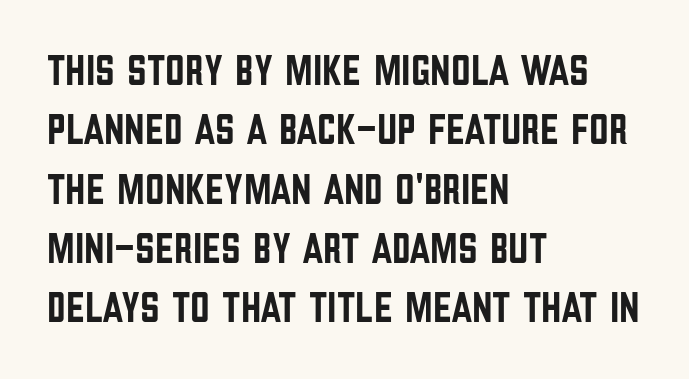
{"serif": "no", "italic": "no", "width": "condensed", "stroke_contrast": "low", "x_height": "large", "monospaced": "no", "underline": "no", "align": "left", "line_spacing": "normal", "line_spacing_ratio": 1.38, "letter_spacing": "normal", "letter_spacing_em": 0.0, "glyph_px": 43}
